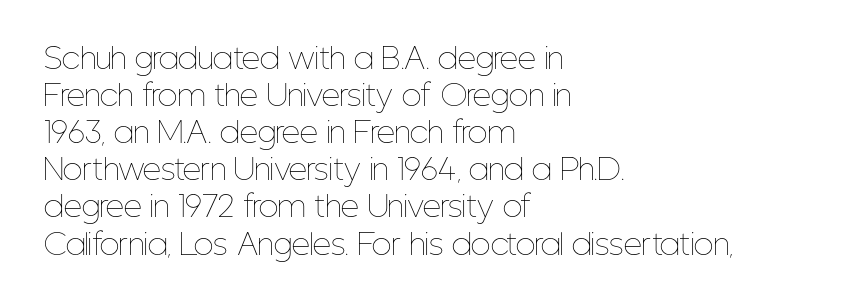
{"italic": "no", "bold": "no", "weight": "thin", "width": "condensed", "stroke_contrast": "low", "x_height": "medium", "monospaced": "no", "underline": "no", "align": "left", "line_spacing": "normal", "line_spacing_ratio": 1.28, "letter_spacing": "normal", "letter_spacing_em": 0.0, "glyph_px": 29}
